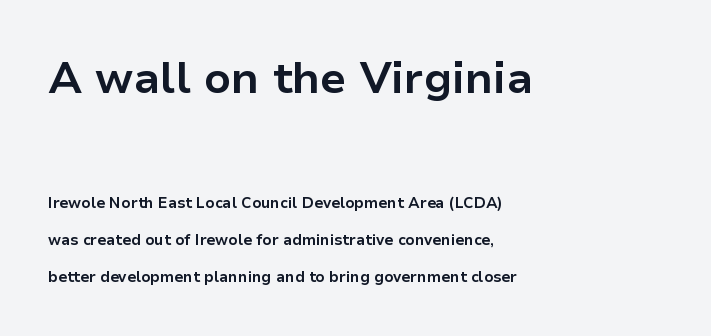
This is sans-serif lettering, the kind often seen on screens and signage. Upright lettering throughout. Is the type bold? Yes — the strokes are clearly thick and heavy. The vertical gap from one line to the next is large. Does the copy run flush right? No — it runs flush left. Varying glyph widths throughout — classic text-font behaviour.
